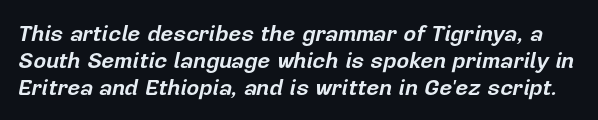
Q: Is the text bold? A: Yes.
Q: Is the text italic (slanted)? A: Yes, it leans right by about 12 degrees.
Q: Is the text underlined? A: No.
Q: Is the spacing between letters normal or unusually wide? A: Normal.
